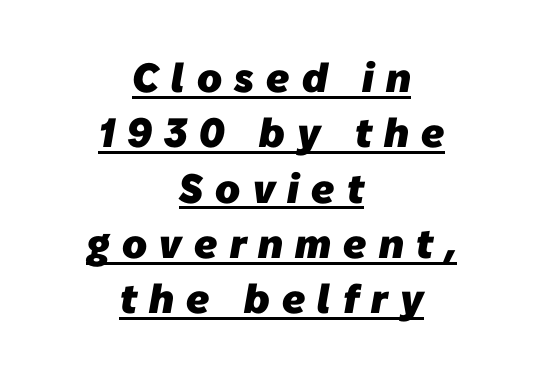
The image shows 41 px heavy sans-serif type; set centered, normal line spacing (1.35x), unusually wide letter spacing (+0.3 em), underlined; low stroke contrast and a medium x-height.
